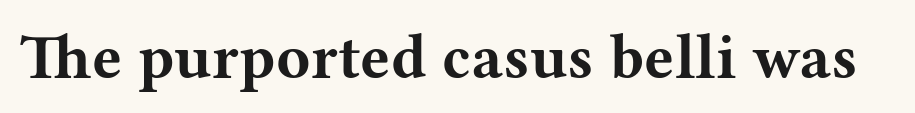
Q: Is the text bold? A: Yes.
Q: Is the text italic (slanted)? A: No, it is upright.
Q: Is the typeface a serif or a sans-serif typeface? A: Serif.
Q: Is the text underlined? A: No.
Q: Is the spacing between letters normal or unusually wide? A: Normal.
Q: Width (condensed, normal, or wide)? A: Wide.
Q: Stroke contrast? A: Medium.
Q: x-height? A: Medium.
Q: Monospaced? A: No.
